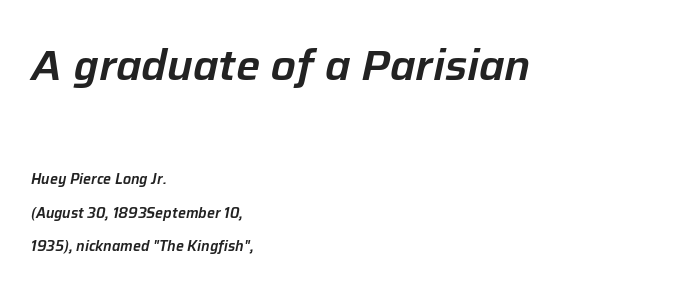
A clean baseline with only descenders dipping below it. The rendering applies a slant to the glyphs. Bigger letters appear in the top chunk; the bottom chunk is reduced. These lines are rendered in a variable-pitch font.
